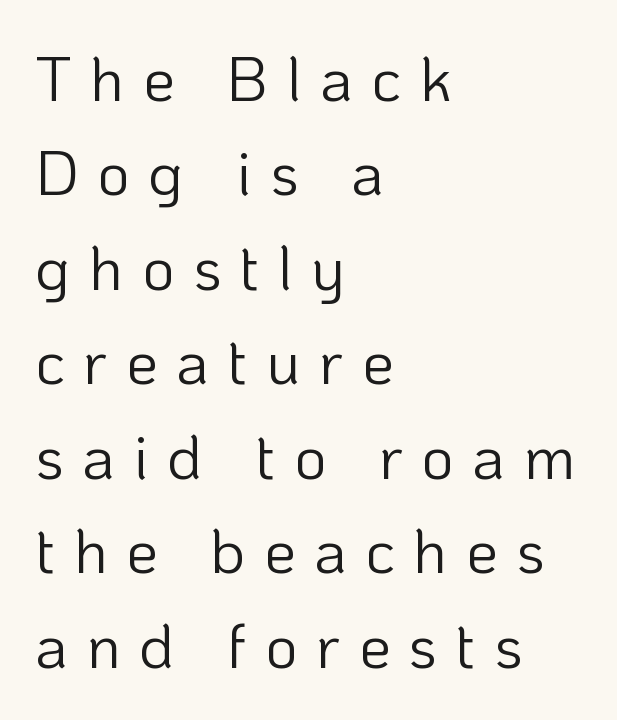
Q: Is the text bold? A: No.
Q: Is the text italic (slanted)? A: No, it is upright.
Q: Is the typeface a serif or a sans-serif typeface? A: Sans-serif.
Q: Is the text underlined? A: No.
Q: How is the paragraph aligned? A: Left-aligned.
Q: Is the spacing between letters normal or unusually wide? A: Unusually wide.
Q: Is the spacing between lines tight, normal or loose? A: Normal.
Q: Width (condensed, normal, or wide)? A: Normal.
Q: Stroke contrast? A: Low.
Q: x-height? A: Medium.
Q: Monospaced? A: No.
